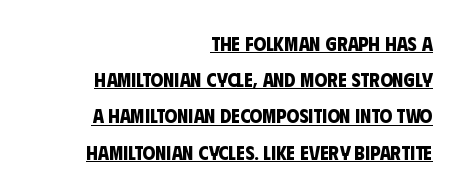
The image shows 20 px bold type; set right-aligned, line spacing 1.81x, normal letter spacing, underlined.
